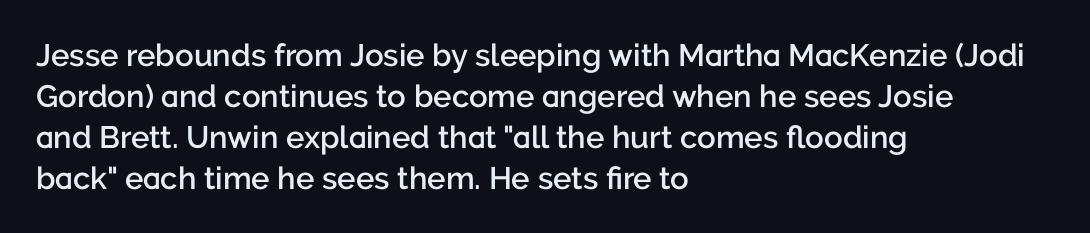
{"serif": "no", "italic": "no", "bold": "semi", "weight": "semibold", "width": "normal", "stroke_contrast": "low", "x_height": "medium", "monospaced": "no", "underline": "no", "align": "left", "line_spacing": "normal", "line_spacing_ratio": 1.32, "letter_spacing": "normal", "letter_spacing_em": 0.0, "glyph_px": 31}
